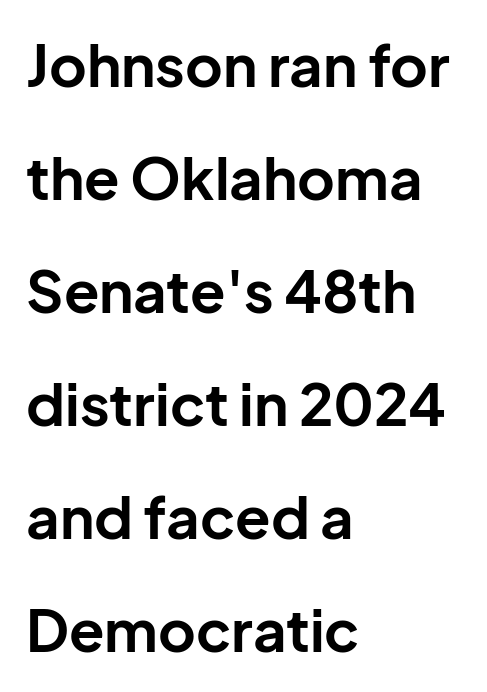
Q: Is the text bold? A: Yes.
Q: Is the text italic (slanted)? A: No, it is upright.
Q: Is the typeface a serif or a sans-serif typeface? A: Sans-serif.
Q: Is the text underlined? A: No.
Q: How is the paragraph aligned? A: Left-aligned.
Q: Is the spacing between letters normal or unusually wide? A: Normal.
Q: Is the spacing between lines tight, normal or loose? A: Loose.
Q: Width (condensed, normal, or wide)? A: Normal.
Q: Stroke contrast? A: Low.
Q: x-height? A: Medium.
Q: Monospaced? A: No.
